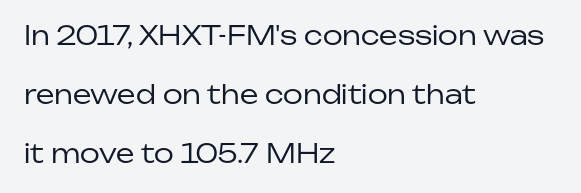
This is roman type, the default non-slanted kind. The rendering anchors every line to the left-hand side. Notice the wide empty band between every row — that's loose leading. Look at the tracking — it's just the regular setting, nothing added. Vertical stems look standard width or narrower in stroke. The gap between lines stays unmarked.
